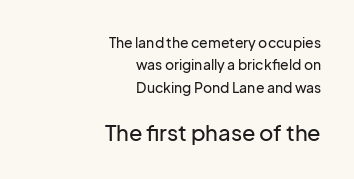
Q: Is the text italic (slanted)? A: No, it is upright.
Q: Is the text underlined? A: No.
Q: How is the paragraph aligned? A: Right-aligned.
Q: Is the spacing between letters normal or unusually wide? A: Normal.
Q: Is the spacing between lines tight, normal or loose? A: Normal.
Q: Which block of text is set in a larger size, the first (top) or the second (bottom)? A: The second (bottom) one.
